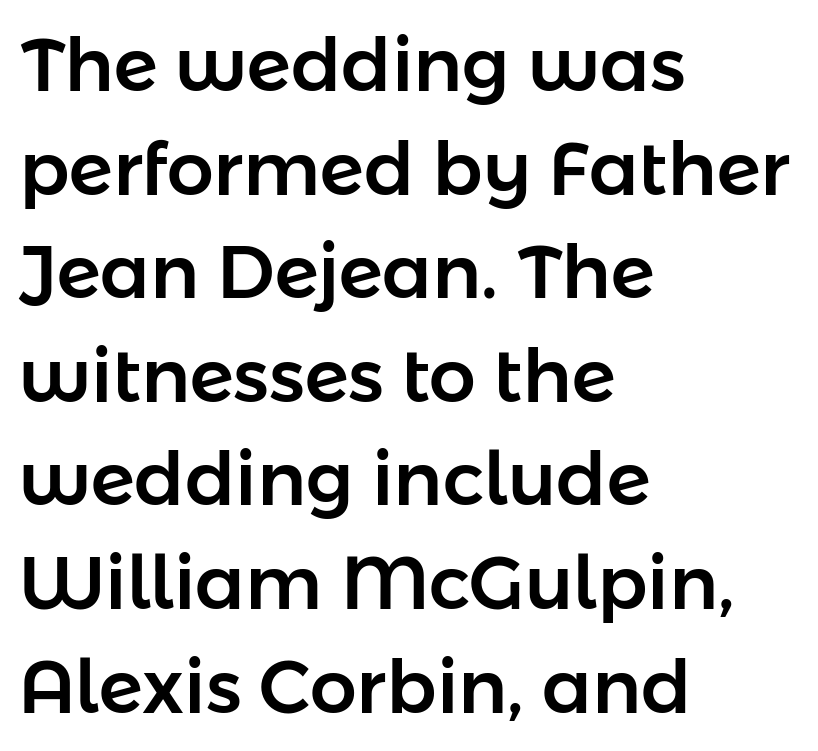
The image shows 74 px sans-serif type, upright; set left-aligned, normal line spacing (1.4x), normal letter spacing, not underlined; low stroke contrast and a medium x-height.
